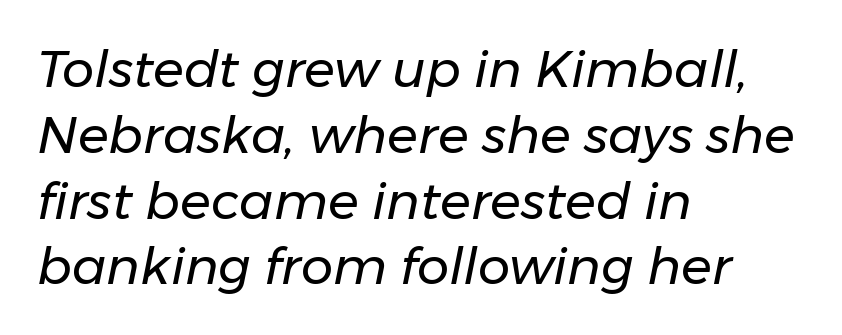
The image shows 51 px regular-weight type, italic (leaning right); set left-aligned, normal line spacing (1.29x), normal letter spacing, not underlined; low stroke contrast and a medium x-height.
